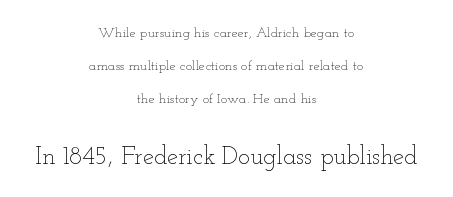
The image shows 25 px text type, upright; set centered, loose line spacing (2.35x), normal letter spacing, not underlined; the second (bottom) block is 1.79x larger.
